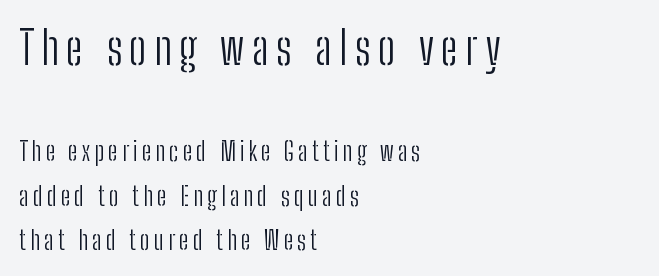
The image shows 46 px light, condensed sans-serif type, upright; set left-aligned, line spacing 1.72x, not underlined; the first (top) block is 1.77x larger; low stroke contrast and a medium x-height.
